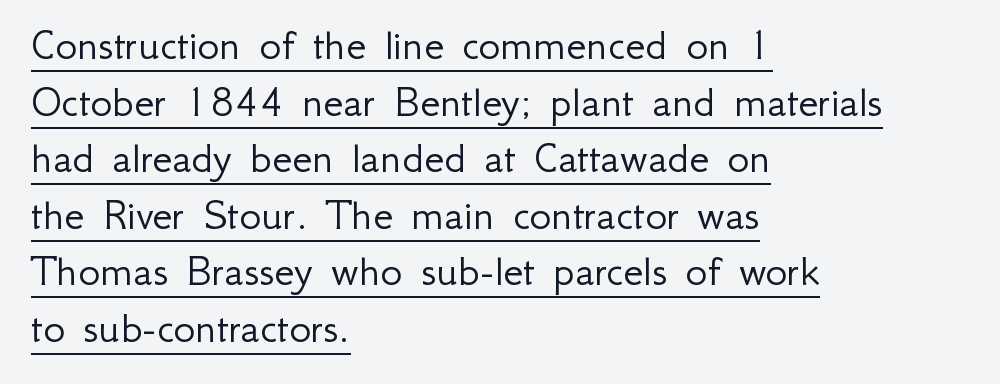
{"serif": "no", "italic": "no", "bold": "no", "weight": "light", "width": "normal", "stroke_contrast": "low", "x_height": "small", "monospaced": "no", "underline": "yes", "align": "left", "line_spacing_ratio": 1.23, "letter_spacing": "normal", "letter_spacing_em": 0.0, "glyph_px": 46}
